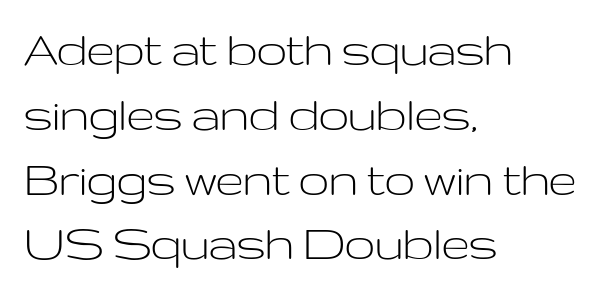
{"serif": "no", "italic": "no", "bold": "no", "weight": "light", "width": "wide", "stroke_contrast": "low", "x_height": "medium", "monospaced": "no", "underline": "no", "align": "left", "line_spacing_ratio": 1.2, "letter_spacing": "normal", "letter_spacing_em": 0.0, "glyph_px": 54}
